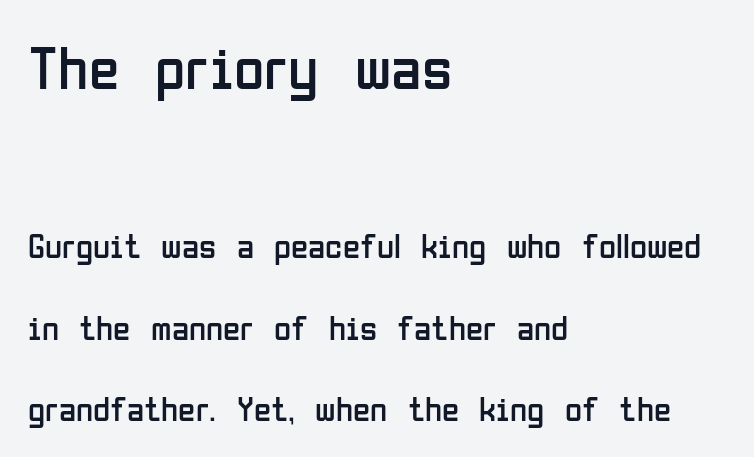
Q: Is the text bold? A: No.
Q: Is the text italic (slanted)? A: No, it is upright.
Q: Is the typeface a serif or a sans-serif typeface? A: Sans-serif.
Q: Is the text underlined? A: No.
Q: How is the paragraph aligned? A: Left-aligned.
Q: Is the spacing between letters normal or unusually wide? A: Normal.
Q: Is the spacing between lines tight, normal or loose? A: Loose.
Q: Which block of text is set in a larger size, the first (top) or the second (bottom)? A: The first (top) one.
Q: Width (condensed, normal, or wide)? A: Condensed.
Q: Stroke contrast? A: Low.
Q: x-height? A: Medium.
Q: Monospaced? A: No.
